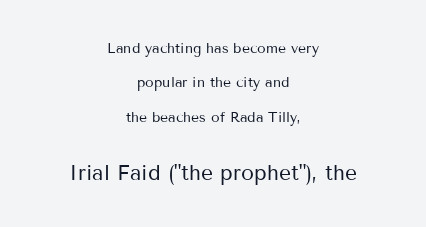
{"italic": "no", "bold": "no", "underline": "no", "align": "center", "line_spacing": "loose", "line_spacing_ratio": 2.46, "letter_spacing": "normal", "letter_spacing_em": 0.0, "larger_block": "second", "size_ratio": 1.5, "glyph_px": 21}
